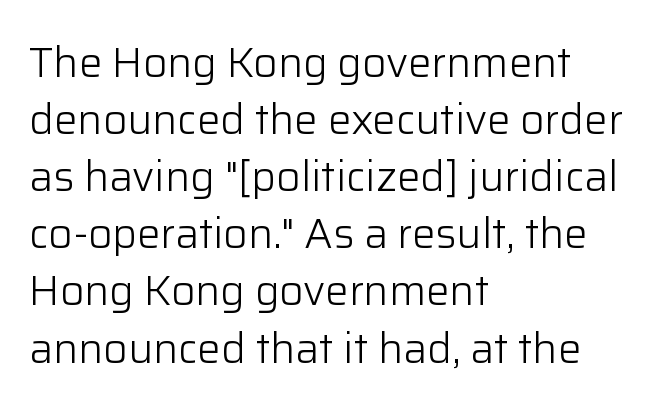
Evenly set lines give the paragraph a standard silhouette. Underline: absent. The lines in this sample share a left origin and differ only in where they stop. Characters follow at the spacing the type designer built in.
